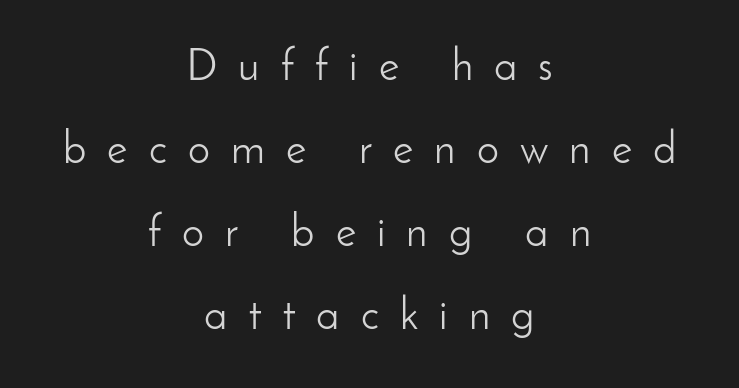
The image shows 44 px light sans-serif type, upright; set centered, line spacing 1.89x, unusually wide letter spacing (+0.48 em), not underlined; low stroke contrast and a small x-height.
